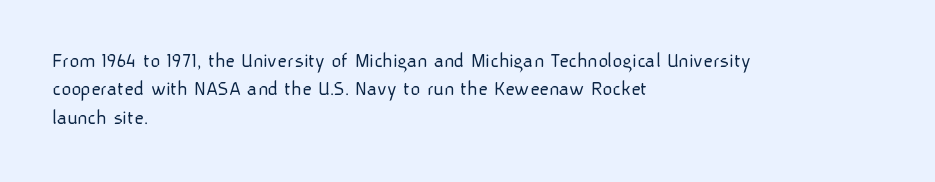
{"italic": "no", "bold": "no", "underline": "no", "align": "left", "line_spacing": "normal", "line_spacing_ratio": 1.35, "letter_spacing": "normal", "letter_spacing_em": 0.0, "glyph_px": 21}
